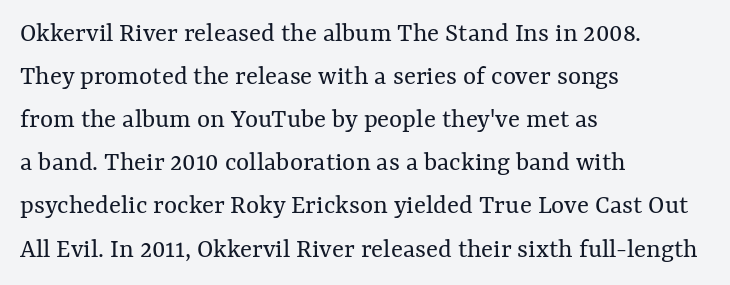
{"italic": "no", "bold": "no", "weight": "regular", "width": "normal", "stroke_contrast": "medium", "x_height": "medium", "monospaced": "no", "underline": "no", "align": "left", "line_spacing": "normal", "line_spacing_ratio": 1.54, "letter_spacing": "normal", "letter_spacing_em": 0.0, "glyph_px": 28}
